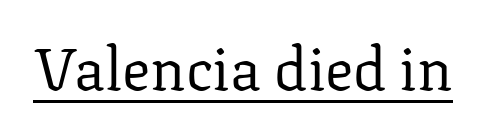
The image shows 59 px regular-weight serif type, upright; set normal letter spacing, underlined; low stroke contrast and a medium x-height.
